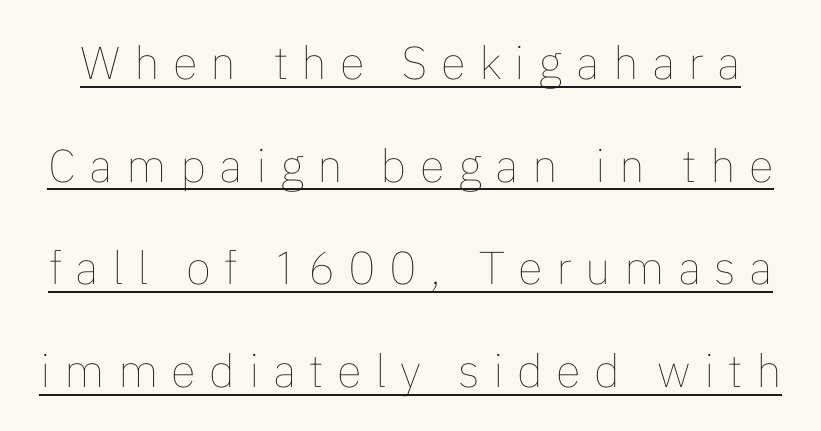
Is there an underline? Yes — a line sits under the letters. Quick note: not italic, upright. Vertical stems look standard width or narrower in stroke. Tracking here is generous; glyphs stand well apart from one another. The block of text is sparse from top to bottom, with ample space between rows.
